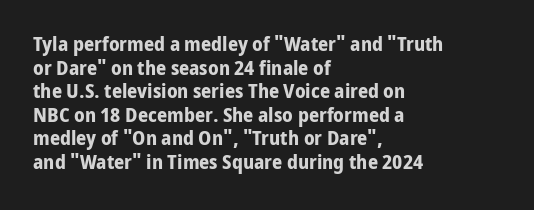
The image shows 20 px bold type, upright; set left-aligned, line spacing 1.18x, normal letter spacing, not underlined.
